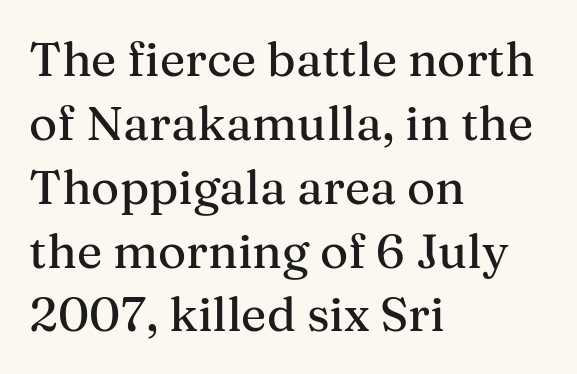
The image shows 48 px serif type, upright; set left-aligned, normal line spacing (1.33x), normal letter spacing, not underlined; medium stroke contrast and a medium x-height.
